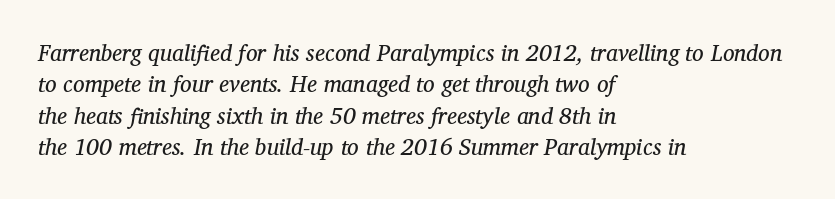
The image shows 23 px text type, italic (leaning right); set left-aligned, normal line spacing (1.36x), normal letter spacing, not underlined.
